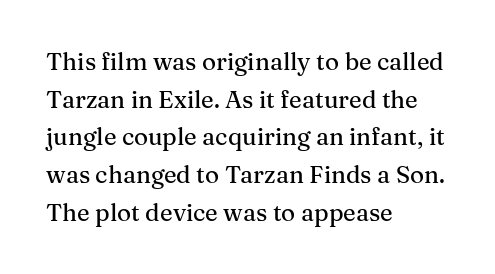
The image shows 24 px text type, upright; set left-aligned, normal line spacing (1.57x), normal letter spacing, not underlined.
